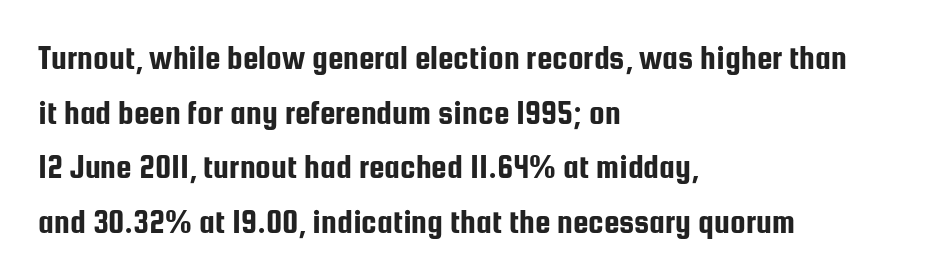
The image shows 35 px condensed sans-serif type, upright; set left-aligned, normal line spacing (1.56x), normal letter spacing, not underlined; low stroke contrast and a medium x-height.
